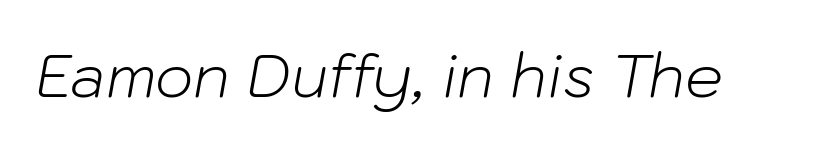
The image shows 60 px light type, italic (leaning right); set normal letter spacing, not underlined; low stroke contrast and a medium x-height.
